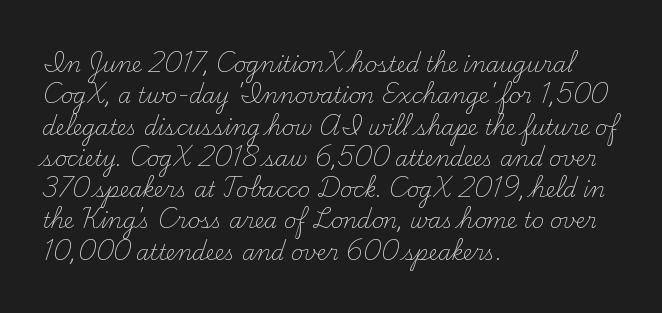
Q: Is the text bold? A: No.
Q: Is the text italic (slanted)? A: Yes.
Q: Is the text underlined? A: No.
Q: How is the paragraph aligned? A: Left-aligned.
Q: Is the spacing between letters normal or unusually wide? A: Normal.
Q: Is the spacing between lines tight, normal or loose? A: Normal.
